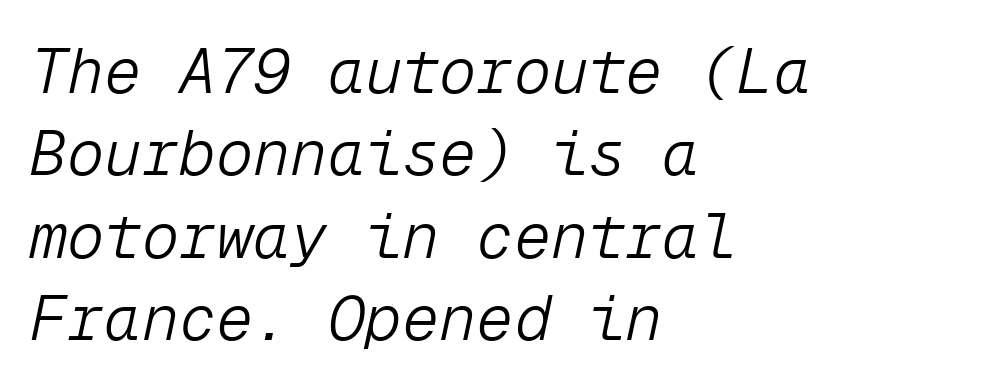
{"italic": "yes", "lean": "right", "slant_degrees": 12, "bold": "no", "weight": "light", "width": "normal", "stroke_contrast": "low", "x_height": "medium", "monospaced": "yes", "underline": "no", "align": "left", "line_spacing": "normal", "line_spacing_ratio": 1.33, "letter_spacing": "normal", "letter_spacing_em": 0.0, "glyph_px": 62}
